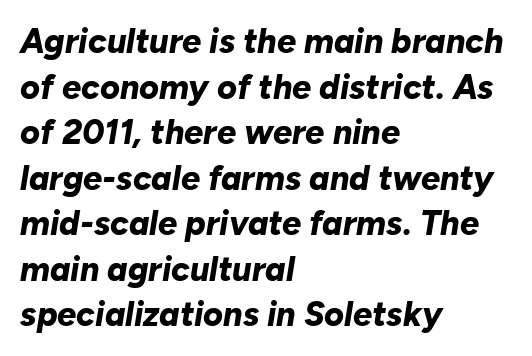
{"italic": "yes", "lean": "right", "slant_degrees": 10, "bold": "yes", "weight": "bold", "width": "normal", "stroke_contrast": "low", "x_height": "medium", "monospaced": "no", "underline": "no", "align": "left", "line_spacing": "normal", "line_spacing_ratio": 1.34, "letter_spacing": "normal", "letter_spacing_em": 0.0, "glyph_px": 34}
